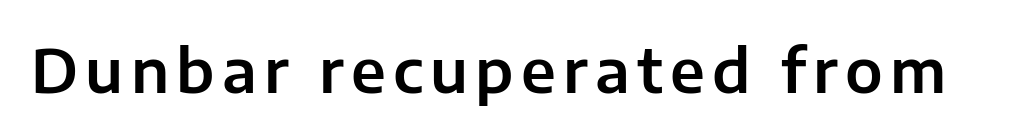
{"serif": "no", "italic": "no", "width": "normal", "stroke_contrast": "low", "x_height": "medium", "monospaced": "no", "underline": "no", "glyph_px": 60}
